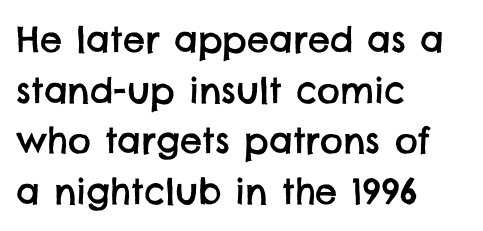
Notice how the passage keeps a crisp vertical edge on the left only. How would I describe the line gaps? Plain and ordinary. Here the glyphs are tracked normally, forming tight word shapes. The gap between lines stays unmarked. Here the designer chose a conventional face with non-uniform glyph widths.
